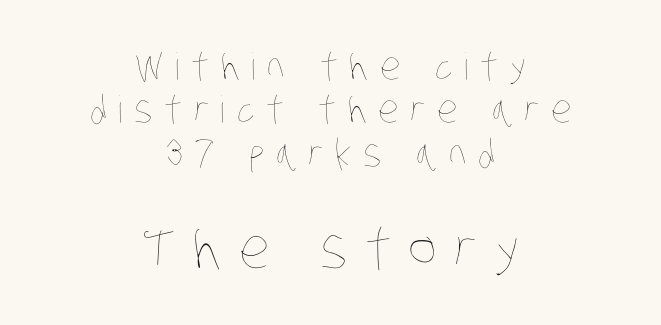
{"bold": "no", "weight": "thin", "width": "condensed", "stroke_contrast": "low", "x_height": "large", "monospaced": "no", "underline": "no", "align": "center", "line_spacing_ratio": 1.17, "letter_spacing": "wide", "letter_spacing_em": 0.31, "larger_block": "second", "size_ratio": 1.49, "glyph_px": 55}
